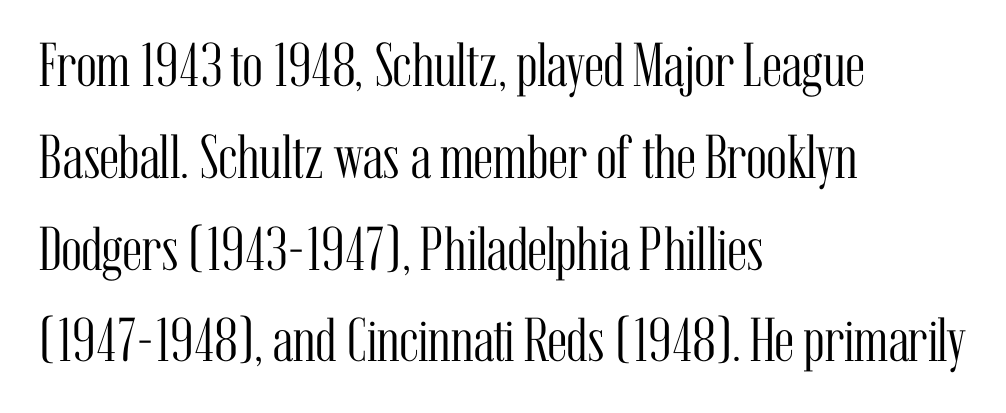
The image shows 62 px light, condensed serif type, upright; set left-aligned, normal line spacing (1.48x), normal letter spacing, not underlined; medium stroke contrast and a medium x-height.
